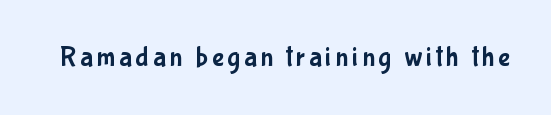
Tall strokes in this sample are plumb rather than angled. Only glyphs here, with clear space below each row. This is sans-serif lettering, the kind often seen on screens and signage. Note the varied advance widths — an 'i' is clearly narrower than an 'm'.
